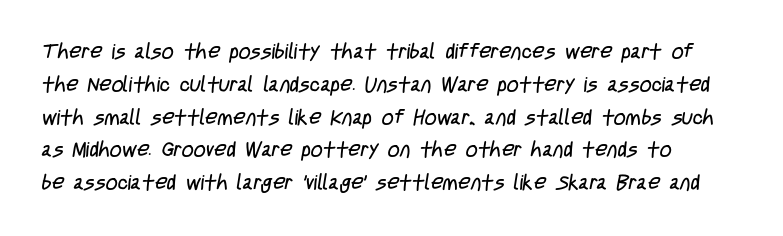
Q: Is the text bold? A: No.
Q: Is the text underlined? A: No.
Q: How is the paragraph aligned? A: Left-aligned.
Q: Is the spacing between letters normal or unusually wide? A: Normal.
Q: Is the spacing between lines tight, normal or loose? A: Normal.
